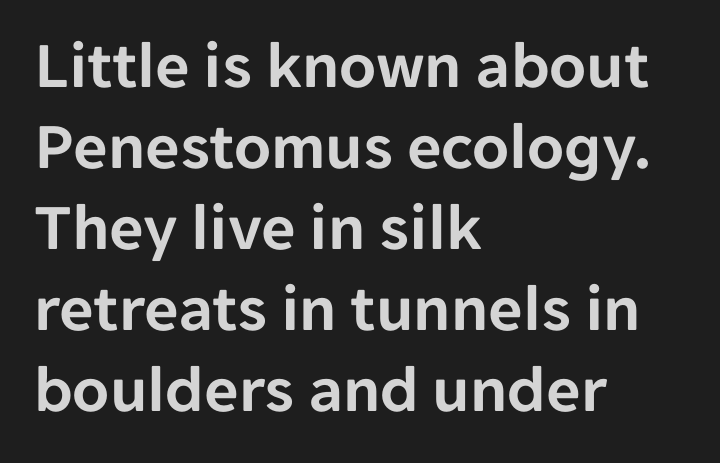
Q: Is the text italic (slanted)? A: No, it is upright.
Q: Is the typeface a serif or a sans-serif typeface? A: Sans-serif.
Q: Is the text underlined? A: No.
Q: How is the paragraph aligned? A: Left-aligned.
Q: Is the spacing between letters normal or unusually wide? A: Normal.
Q: Width (condensed, normal, or wide)? A: Normal.
Q: Stroke contrast? A: Low.
Q: x-height? A: Medium.
Q: Monospaced? A: No.
